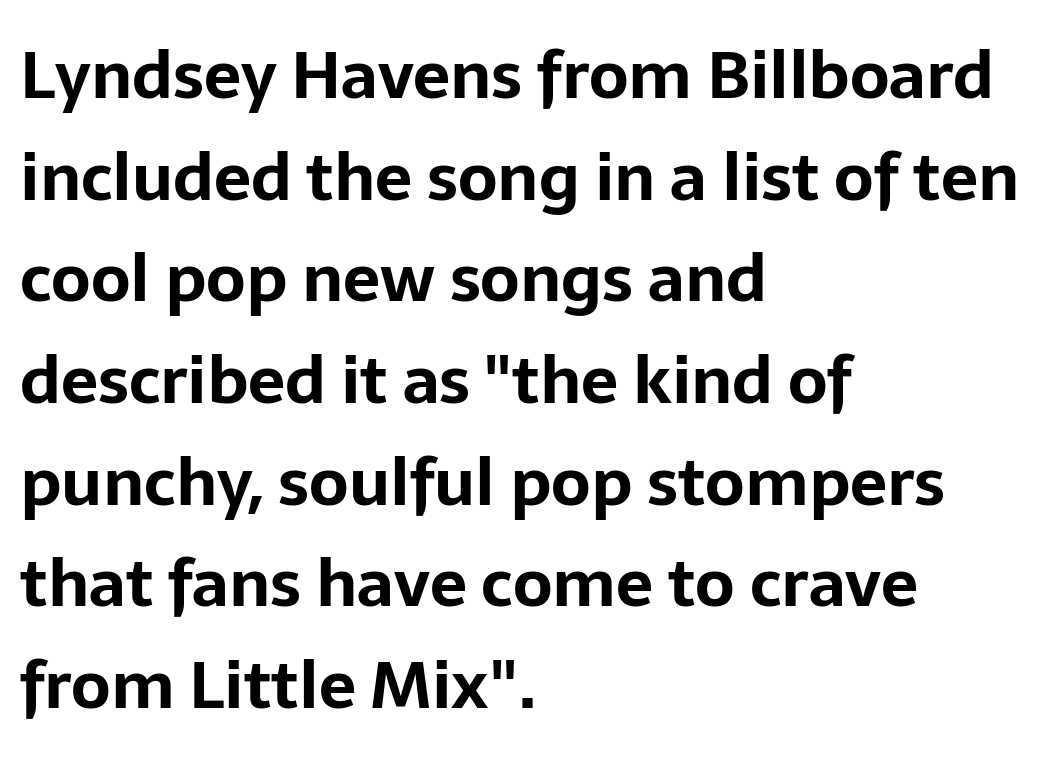
Q: Is the text bold? A: Yes.
Q: Is the text italic (slanted)? A: No, it is upright.
Q: Is the typeface a serif or a sans-serif typeface? A: Sans-serif.
Q: Is the text underlined? A: No.
Q: How is the paragraph aligned? A: Left-aligned.
Q: Is the spacing between letters normal or unusually wide? A: Normal.
Q: Is the spacing between lines tight, normal or loose? A: Normal.
Q: Width (condensed, normal, or wide)? A: Normal.
Q: Stroke contrast? A: Low.
Q: x-height? A: Medium.
Q: Monospaced? A: No.
